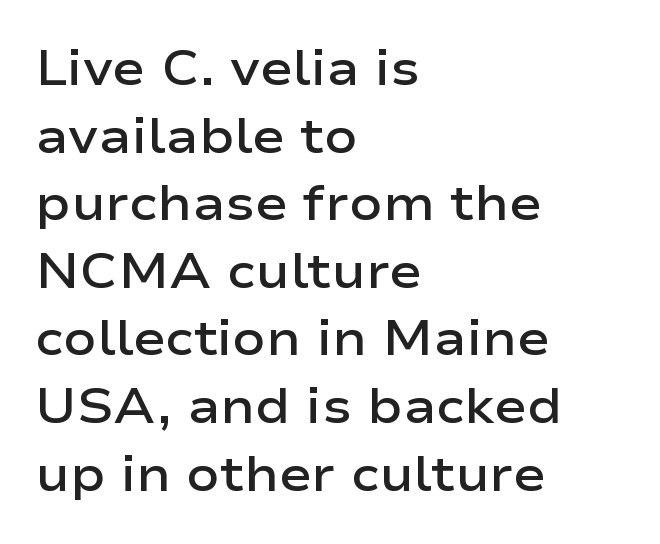
{"serif": "no", "italic": "no", "bold": "semi", "weight": "semibold", "width": "wide", "stroke_contrast": "low", "x_height": "medium", "monospaced": "no", "underline": "no", "align": "left", "line_spacing": "normal", "line_spacing_ratio": 1.38, "letter_spacing": "normal", "letter_spacing_em": 0.0, "glyph_px": 49}
